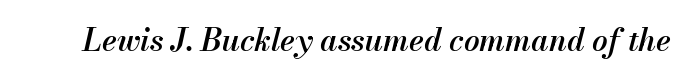
Q: Is the text bold? A: Semi-bold.
Q: Is the text italic (slanted)? A: Yes, it leans right by about 13 degrees.
Q: Is the text underlined? A: No.
Q: Is the spacing between letters normal or unusually wide? A: Normal.
Q: Width (condensed, normal, or wide)? A: Normal.
Q: Stroke contrast? A: Medium.
Q: x-height? A: Small.
Q: Monospaced? A: No.
